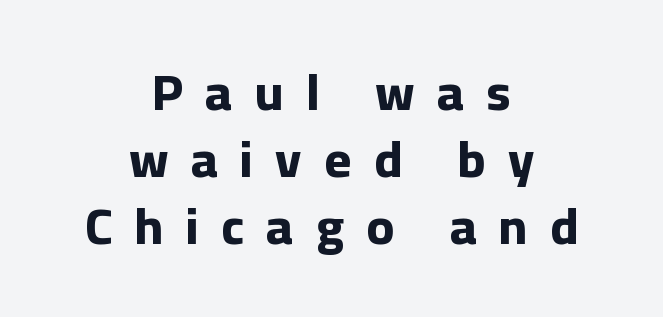
{"serif": "no", "italic": "no", "bold": "yes", "weight": "bold", "width": "normal", "stroke_contrast": "low", "x_height": "medium", "monospaced": "no", "underline": "no", "align": "center", "line_spacing": "normal", "line_spacing_ratio": 1.31, "letter_spacing": "wide", "letter_spacing_em": 0.44, "glyph_px": 51}
